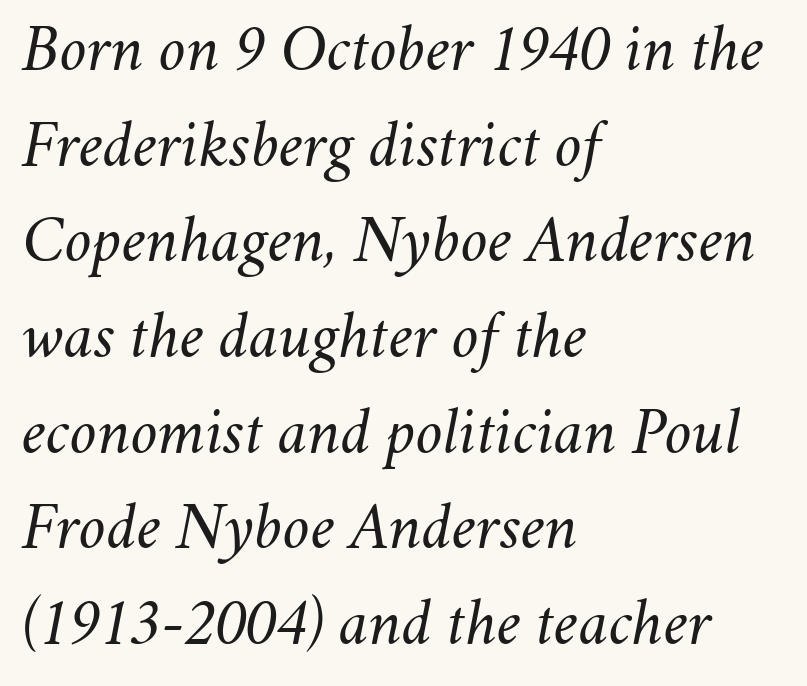
Q: Is the text bold? A: No.
Q: Is the text italic (slanted)? A: Yes, it leans right by about 11 degrees.
Q: Is the text underlined? A: No.
Q: How is the paragraph aligned? A: Left-aligned.
Q: Is the spacing between letters normal or unusually wide? A: Normal.
Q: Is the spacing between lines tight, normal or loose? A: Normal.
Q: Width (condensed, normal, or wide)? A: Normal.
Q: Stroke contrast? A: Medium.
Q: x-height? A: Small.
Q: Monospaced? A: No.
